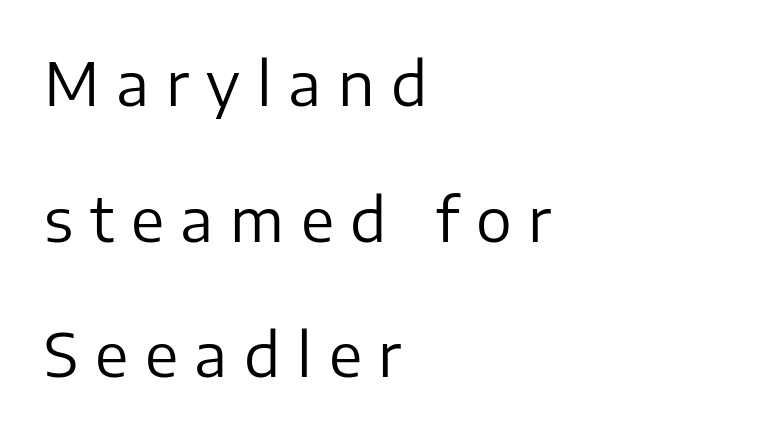
{"serif": "no", "italic": "no", "bold": "no", "weight": "regular", "width": "normal", "stroke_contrast": "low", "x_height": "medium", "monospaced": "no", "underline": "no", "align": "left", "line_spacing": "loose", "line_spacing_ratio": 2.26, "letter_spacing": "wide", "letter_spacing_em": 0.28, "glyph_px": 60}
